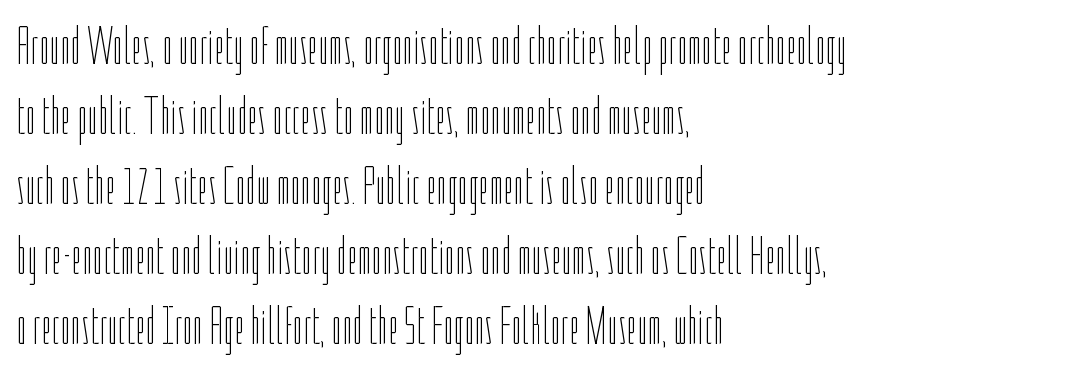
The image shows 53 px thin, condensed type, upright; set left-aligned, normal line spacing (1.32x), normal letter spacing, not underlined; low stroke contrast and a medium x-height.
